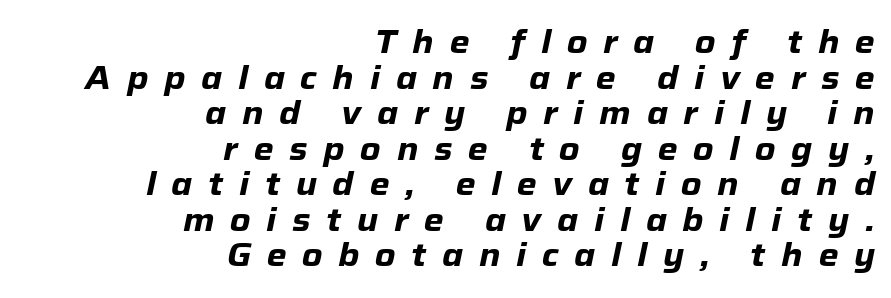
The space between consecutive lines is stingy. The face used here is proportionally spaced, like ordinary book or web type. Each line ends at the same right margin while the left side varies. The strip under each line holds only bare page.
